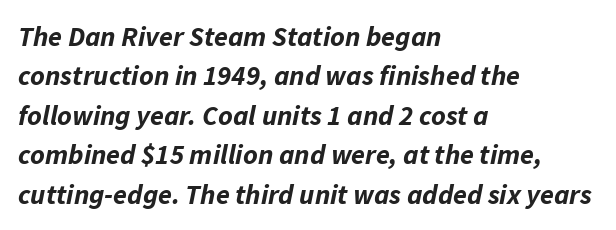
{"italic": "yes", "lean": "right", "slant_degrees": 11, "bold": "yes", "weight": "bold", "width": "normal", "stroke_contrast": "low", "x_height": "medium", "monospaced": "no", "underline": "no", "align": "left", "line_spacing": "normal", "line_spacing_ratio": 1.41, "letter_spacing": "normal", "letter_spacing_em": 0.0, "glyph_px": 28}
